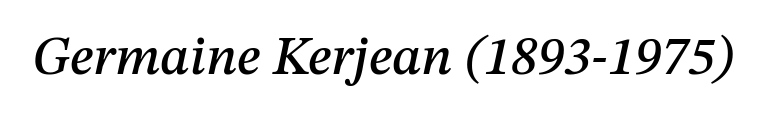
Q: Is the text italic (slanted)? A: Yes, it leans right by about 12 degrees.
Q: Is the text underlined? A: No.
Q: Is the spacing between letters normal or unusually wide? A: Normal.
Q: Width (condensed, normal, or wide)? A: Normal.
Q: Stroke contrast? A: Medium.
Q: x-height? A: Medium.
Q: Monospaced? A: No.
